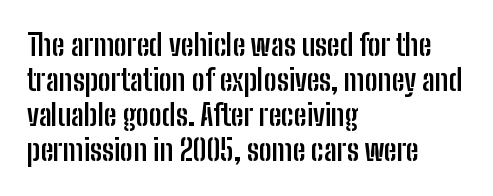
The image shows 29 px semibold, condensed sans-serif type, upright; set left-aligned, line spacing 1.21x, normal letter spacing, not underlined; low stroke contrast and a medium x-height.
